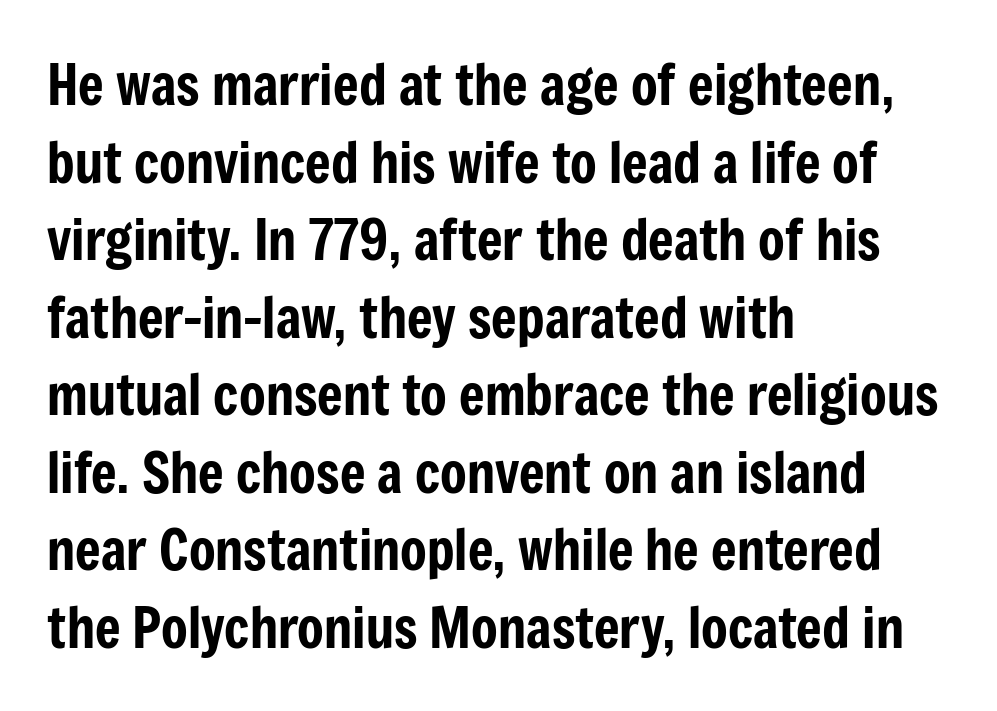
Q: Is the text italic (slanted)? A: No, it is upright.
Q: Is the typeface a serif or a sans-serif typeface? A: Sans-serif.
Q: Is the text underlined? A: No.
Q: How is the paragraph aligned? A: Left-aligned.
Q: Is the spacing between letters normal or unusually wide? A: Normal.
Q: Is the spacing between lines tight, normal or loose? A: Normal.
Q: Width (condensed, normal, or wide)? A: Condensed.
Q: Stroke contrast? A: Low.
Q: x-height? A: Medium.
Q: Monospaced? A: No.
